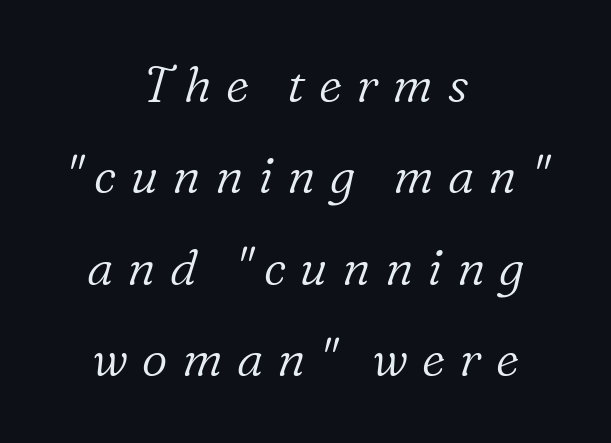
{"serif": "yes", "italic": "yes", "lean": "right", "slant_degrees": 16, "bold": "no", "weight": "light", "width": "normal", "stroke_contrast": "low", "x_height": "medium", "monospaced": "no", "underline": "no", "align": "center", "line_spacing_ratio": 1.83, "letter_spacing": "wide", "letter_spacing_em": 0.28, "glyph_px": 50}
